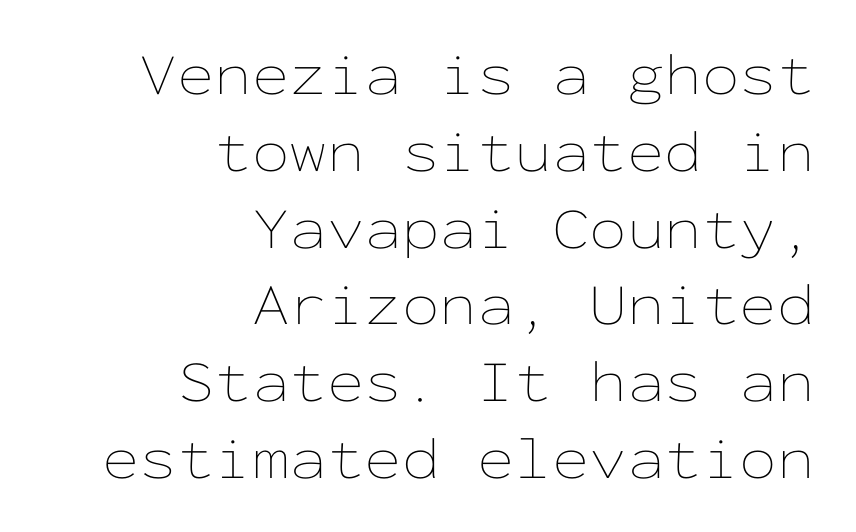
{"italic": "no", "bold": "no", "weight": "thin", "width": "wide", "stroke_contrast": "low", "x_height": "medium", "monospaced": "yes", "underline": "no", "align": "right", "line_spacing": "normal", "line_spacing_ratio": 1.28, "letter_spacing": "normal", "letter_spacing_em": 0.0, "glyph_px": 60}
